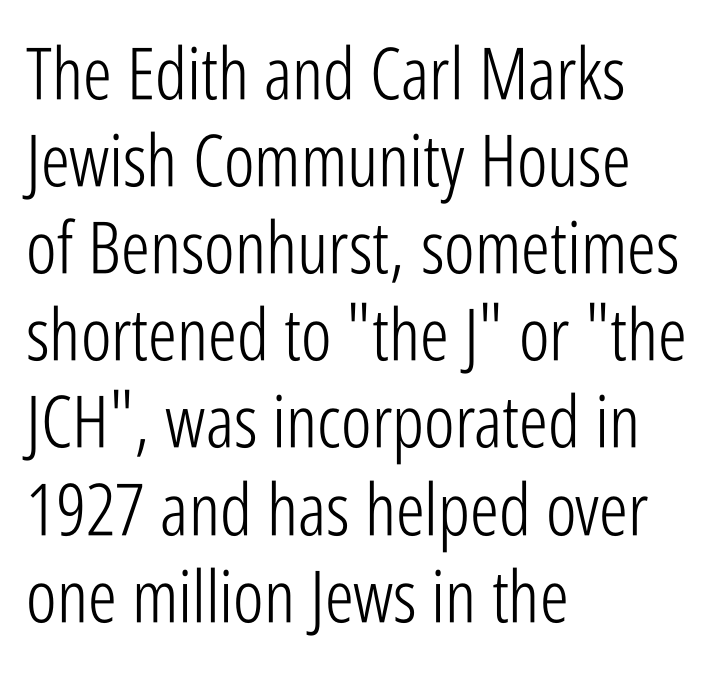
The image shows 72 px light, condensed sans-serif type, upright; set left-aligned, line spacing 1.21x, normal letter spacing, not underlined; low stroke contrast and a medium x-height.
